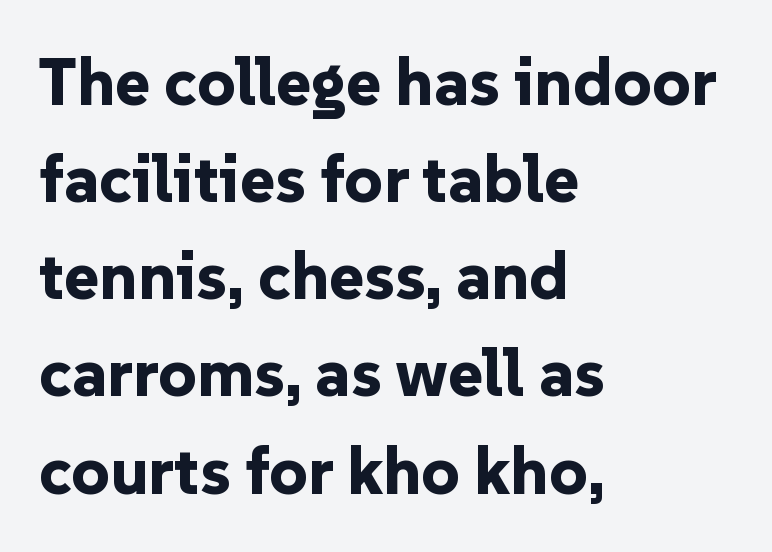
The image shows 67 px bold sans-serif type, upright; set left-aligned, normal line spacing (1.45x), normal letter spacing, not underlined; low stroke contrast and a medium x-height.
